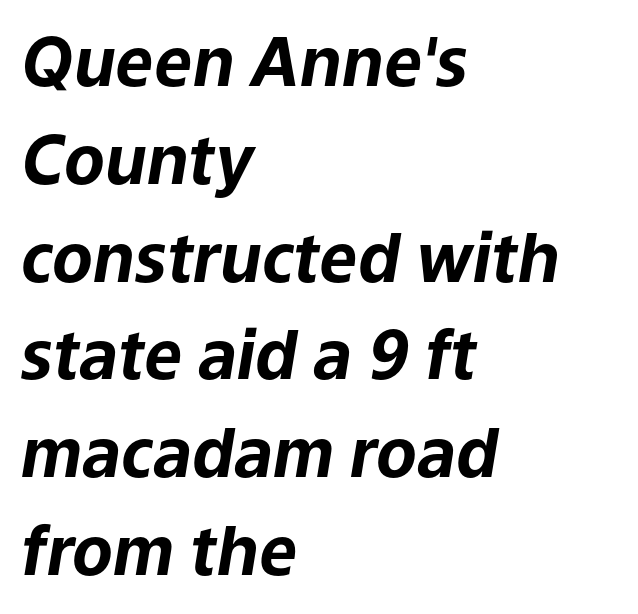
The image shows 67 px bold type, italic (leaning right); set left-aligned, normal line spacing (1.46x), normal letter spacing, not underlined; low stroke contrast and a medium x-height.
